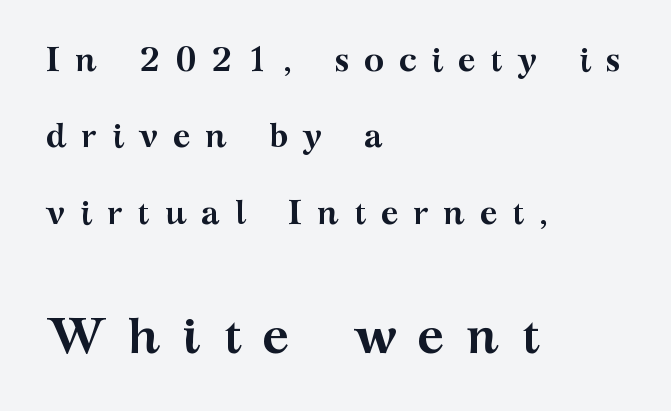
Q: Is the text bold? A: Yes.
Q: Is the text italic (slanted)? A: No, it is upright.
Q: Is the typeface a serif or a sans-serif typeface? A: Serif.
Q: Is the text underlined? A: No.
Q: How is the paragraph aligned? A: Left-aligned.
Q: Is the spacing between letters normal or unusually wide? A: Unusually wide.
Q: Is the spacing between lines tight, normal or loose? A: Loose.
Q: Which block of text is set in a larger size, the first (top) or the second (bottom)? A: The second (bottom) one.
Q: Width (condensed, normal, or wide)? A: Wide.
Q: Stroke contrast? A: Medium.
Q: x-height? A: Medium.
Q: Monospaced? A: No.
